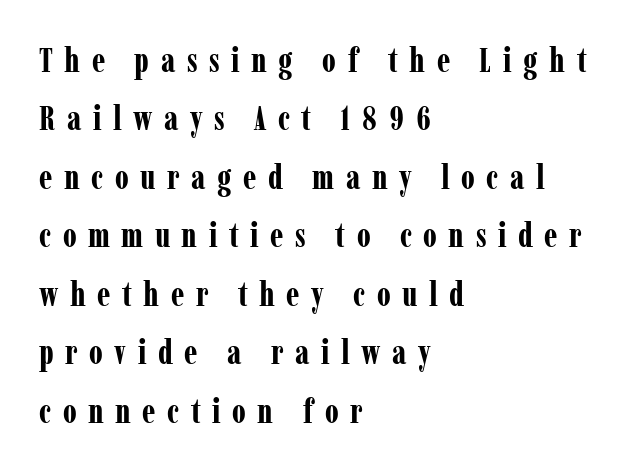
Q: Is the text bold? A: Yes.
Q: Is the text italic (slanted)? A: No, it is upright.
Q: Is the typeface a serif or a sans-serif typeface? A: Serif.
Q: Is the text underlined? A: No.
Q: How is the paragraph aligned? A: Left-aligned.
Q: Is the spacing between letters normal or unusually wide? A: Unusually wide.
Q: Width (condensed, normal, or wide)? A: Condensed.
Q: Stroke contrast? A: Low.
Q: x-height? A: Medium.
Q: Monospaced? A: No.
